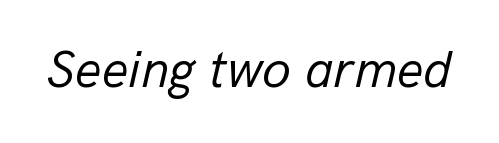
Q: Is the text bold? A: No.
Q: Is the text italic (slanted)? A: Yes, it leans right by about 13 degrees.
Q: Is the text underlined? A: No.
Q: Is the spacing between letters normal or unusually wide? A: Normal.
Q: Width (condensed, normal, or wide)? A: Normal.
Q: Stroke contrast? A: Low.
Q: x-height? A: Medium.
Q: Monospaced? A: No.
